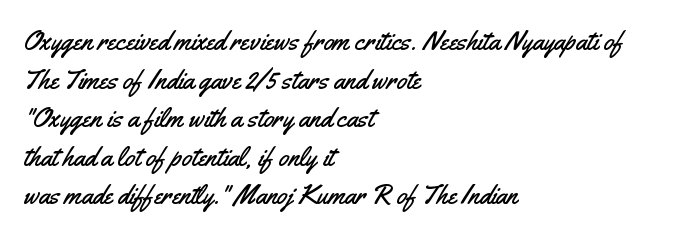
Q: Is the text italic (slanted)? A: Yes.
Q: Is the text underlined? A: No.
Q: How is the paragraph aligned? A: Left-aligned.
Q: Is the spacing between letters normal or unusually wide? A: Normal.
Q: Is the spacing between lines tight, normal or loose? A: Normal.
